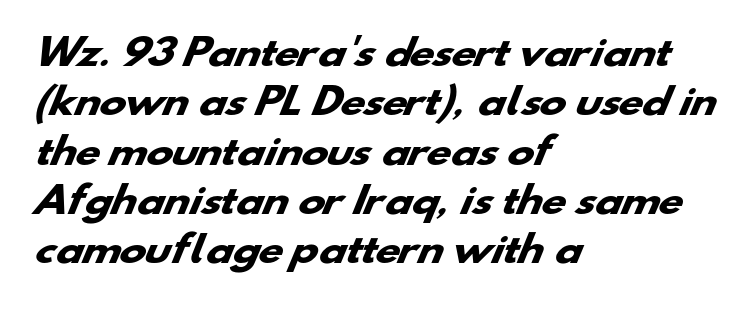
Q: Is the text bold? A: Yes.
Q: Is the typeface a serif or a sans-serif typeface? A: Sans-serif.
Q: Is the text underlined? A: No.
Q: How is the paragraph aligned? A: Left-aligned.
Q: Is the spacing between letters normal or unusually wide? A: Normal.
Q: Is the spacing between lines tight, normal or loose? A: Normal.
Q: Width (condensed, normal, or wide)? A: Wide.
Q: Stroke contrast? A: Low.
Q: x-height? A: Small.
Q: Monospaced? A: No.
